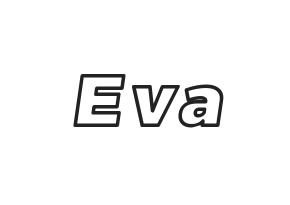
Q: Is the text underlined? A: No.
Q: Width (condensed, normal, or wide)? A: Normal.
Q: x-height? A: Large.
Q: Monospaced? A: No.
